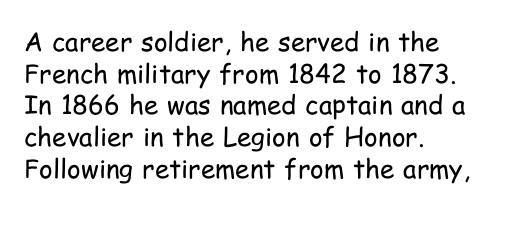
The image shows 26 px text type, upright; set left-aligned, line spacing 1.22x, normal letter spacing, not underlined.
